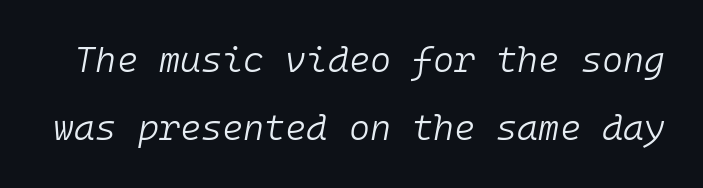
The image shows 36 px light type, italic (leaning right), monospaced; set loose line spacing (1.9x), normal letter spacing, not underlined; low stroke contrast and a medium x-height.
